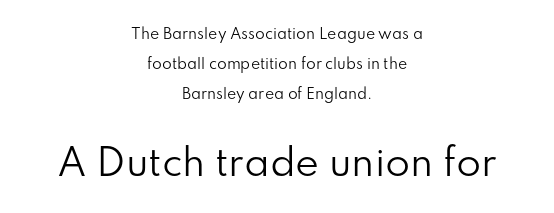
The image shows 36 px regular-weight sans-serif type, upright; set centered, loose line spacing (2.15x), normal letter spacing, not underlined; the second (bottom) block is 2.57x larger; low stroke contrast and a small x-height.
